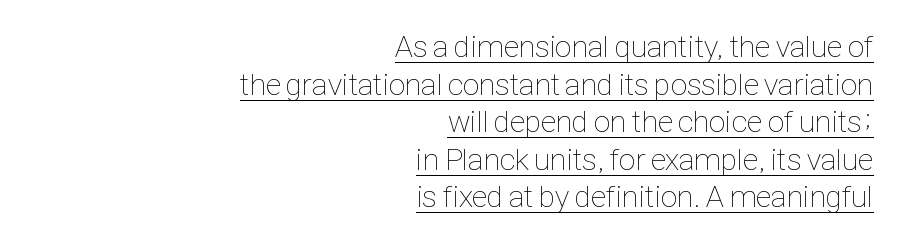
Q: Is the text bold? A: No.
Q: Is the text italic (slanted)? A: No, it is upright.
Q: Is the text underlined? A: Yes.
Q: How is the paragraph aligned? A: Right-aligned.
Q: Is the spacing between letters normal or unusually wide? A: Normal.
Q: Width (condensed, normal, or wide)? A: Condensed.
Q: Stroke contrast? A: Low.
Q: x-height? A: Medium.
Q: Monospaced? A: No.
